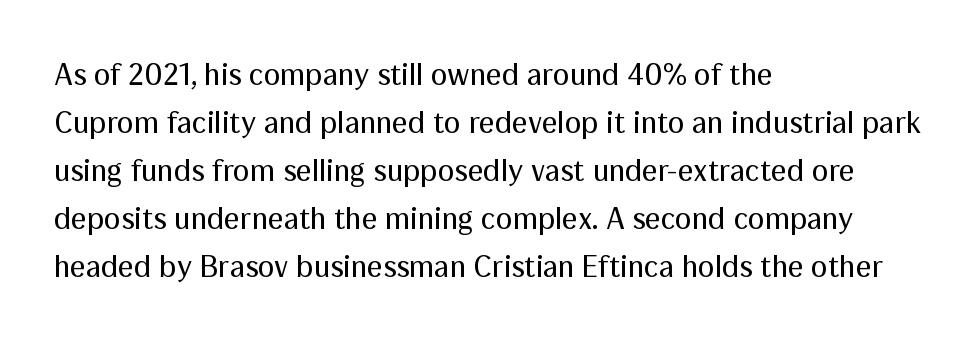
The image shows 31 px regular-weight sans-serif type, upright; set left-aligned, normal line spacing (1.55x), normal letter spacing, not underlined; medium stroke contrast and a medium x-height.
